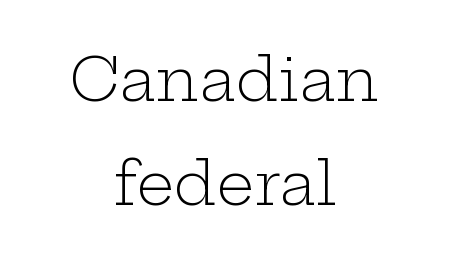
Leftover space on each line is divided equally before and after the words. The rendering uses natural spacing where letterforms have individual widths. Do the letters lean? They stand straight. Nothing unusual about the tracking: characters are spaced as the font intends. Vertical stems look standard width or narrower in stroke.
